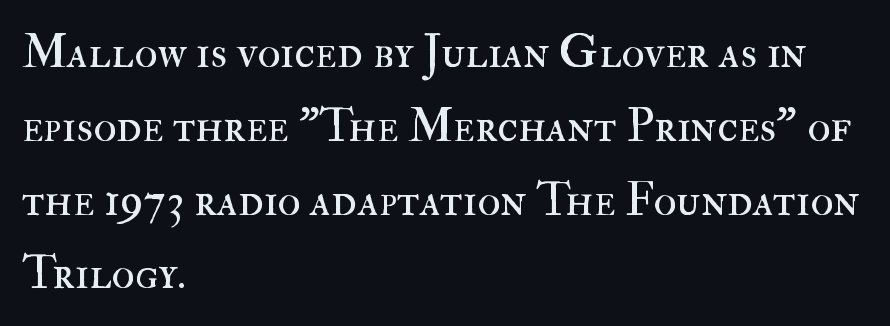
The text block is weighted toward the left margin, trailing off unevenly rightward. The rendering uses a moderate line-height, typical for paragraphs. Characters follow at the spacing the type designer built in. Weight: in the light-to-regular range. The face used here is proportionally spaced, like ordinary book or web type. Quick note: underline off.
